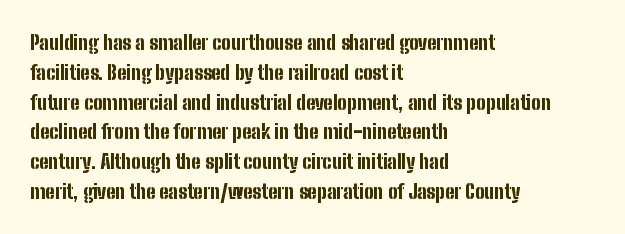
{"italic": "no", "bold": "yes", "underline": "no", "align": "left", "line_spacing": "normal", "line_spacing_ratio": 1.49, "letter_spacing": "normal", "letter_spacing_em": 0.0, "glyph_px": 20}
